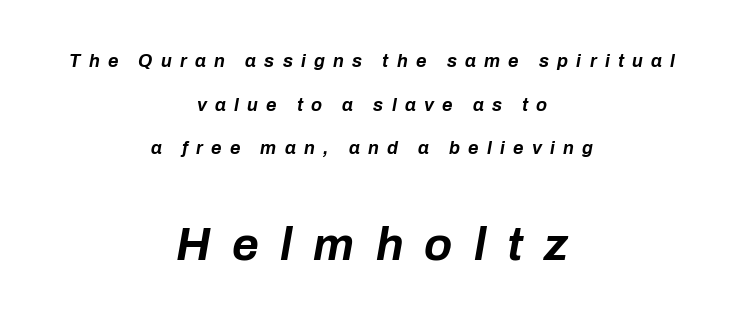
{"italic": "yes", "lean": "right", "slant_degrees": 10, "bold": "yes", "weight": "bold", "width": "normal", "stroke_contrast": "low", "x_height": "medium", "monospaced": "no", "underline": "no", "align": "center", "line_spacing": "loose", "line_spacing_ratio": 2.43, "letter_spacing": "wide", "letter_spacing_em": 0.46, "larger_block": "second", "size_ratio": 2.56, "glyph_px": 46}
